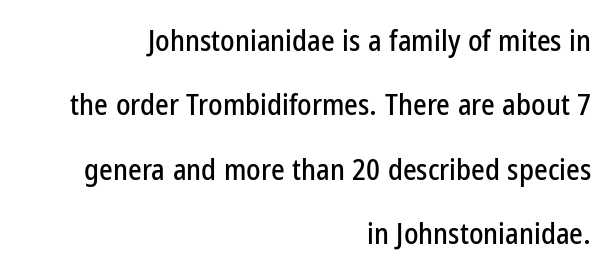
{"serif": "no", "italic": "no", "width": "condensed", "stroke_contrast": "low", "x_height": "medium", "monospaced": "no", "underline": "no", "align": "right", "line_spacing": "loose", "line_spacing_ratio": 2.22, "letter_spacing": "normal", "letter_spacing_em": 0.0, "glyph_px": 29}
